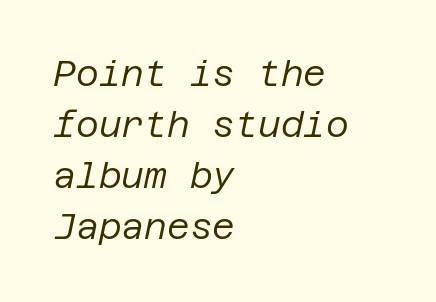
Underline: absent. Visually the block forms a straight wall on the left and a jagged coastline on the right. Rendered with sloped, italic letterforms. Weight class: somewhere from thin through regular.
